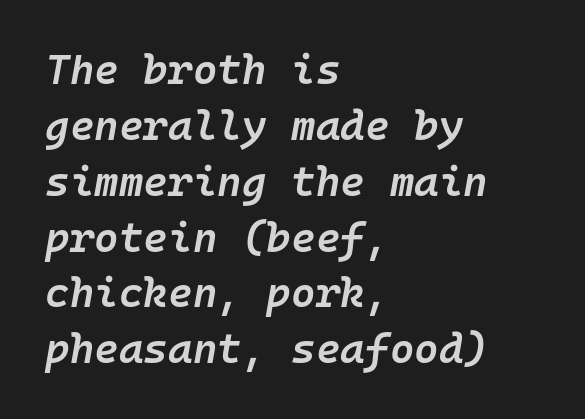
The image shows 42 px semibold type, italic (leaning right), monospaced; set left-aligned, normal line spacing (1.33x), normal letter spacing, not underlined; low stroke contrast and a medium x-height.
